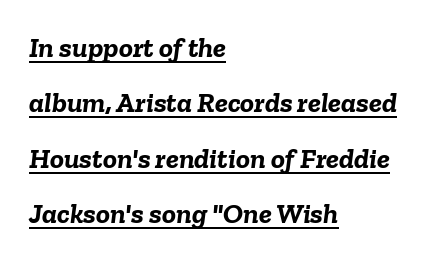
Q: Is the text bold? A: Yes.
Q: Is the text italic (slanted)? A: Yes, it leans right by about 6 degrees.
Q: Is the text underlined? A: Yes.
Q: How is the paragraph aligned? A: Left-aligned.
Q: Is the spacing between letters normal or unusually wide? A: Normal.
Q: Is the spacing between lines tight, normal or loose? A: Loose.
Q: Width (condensed, normal, or wide)? A: Normal.
Q: Stroke contrast? A: Low.
Q: x-height? A: Medium.
Q: Monospaced? A: No.
